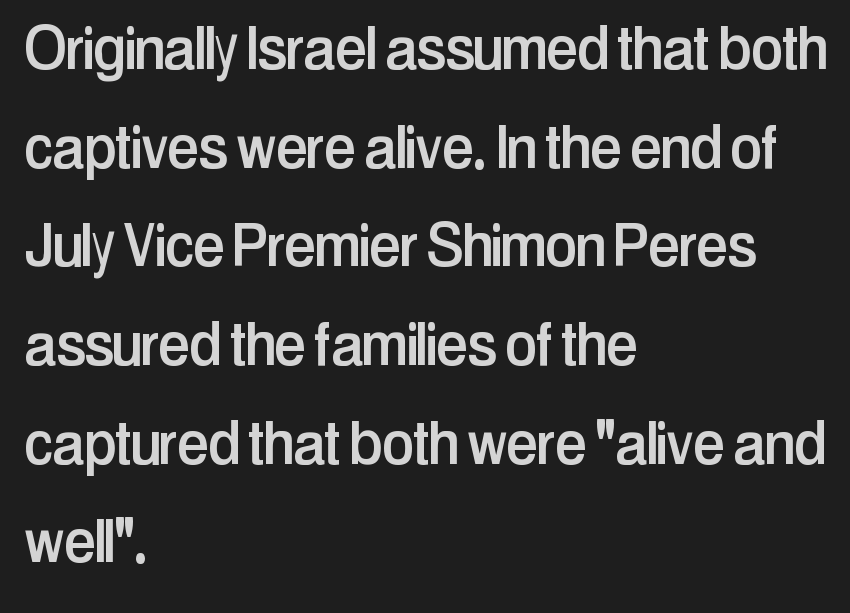
Q: Is the text italic (slanted)? A: No, it is upright.
Q: Is the typeface a serif or a sans-serif typeface? A: Sans-serif.
Q: Is the text underlined? A: No.
Q: How is the paragraph aligned? A: Left-aligned.
Q: Is the spacing between letters normal or unusually wide? A: Normal.
Q: Is the spacing between lines tight, normal or loose? A: Normal.
Q: Width (condensed, normal, or wide)? A: Condensed.
Q: Stroke contrast? A: Low.
Q: x-height? A: Medium.
Q: Monospaced? A: No.
